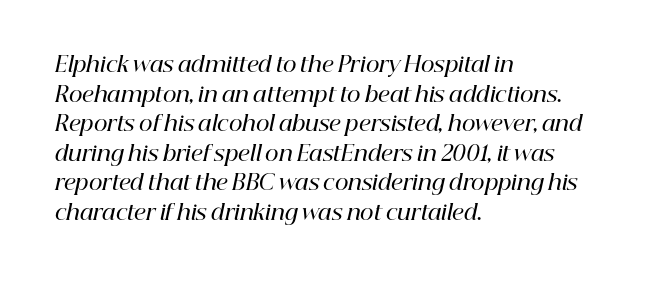
{"italic": "yes", "lean": "right", "slant_degrees": 12, "bold": "semi", "underline": "no", "align": "left", "line_spacing": "normal", "line_spacing_ratio": 1.41, "letter_spacing": "normal", "letter_spacing_em": 0.0, "glyph_px": 21}
